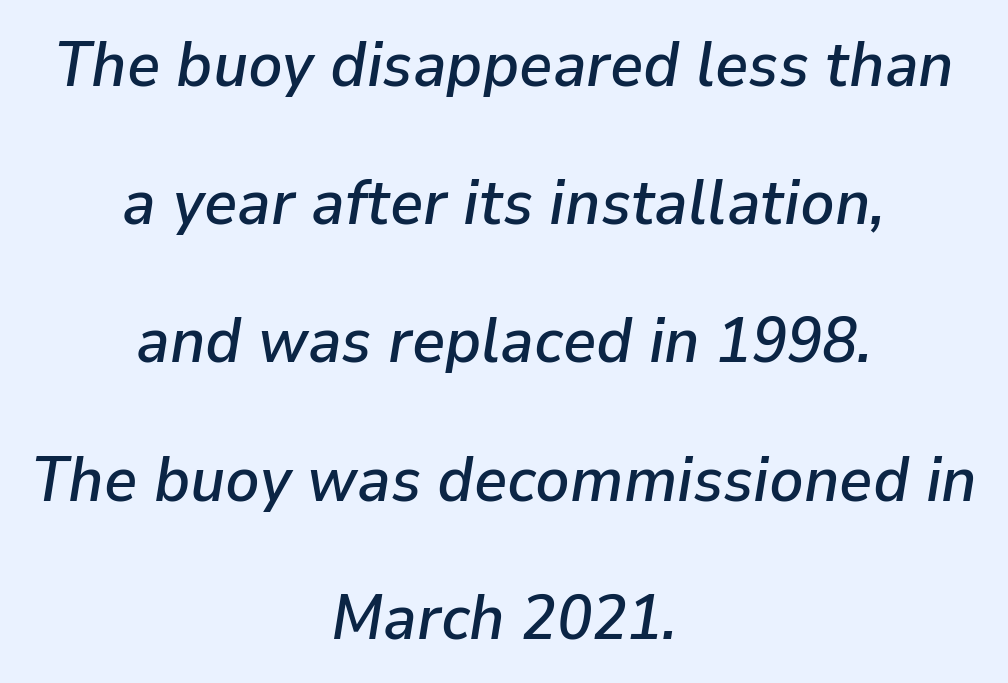
How would I describe the line gaps? Wide and relaxed. Caption: standard tracking, unaltered. You could not count columns in this text — the font is proportionally spaced. This sample is center-justified, so both line endings float freely. The specimen reads as italic at a glance. Underlining? Definitely not there.
